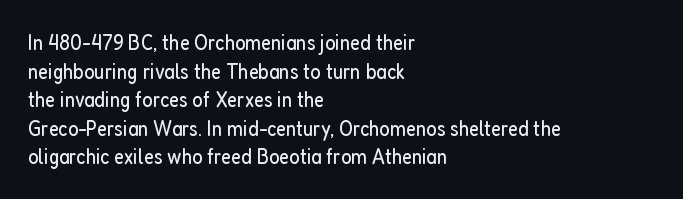
Check the space under the baseline: it is left empty. Characters follow at the spacing the type designer built in. These glyphs show unthickened strokes, regular width or finer. This is the regular roman posture of the typeface. A typesetter would call this leading conventional body-copy spacing. The compositor pushed each line to the left boundary.
